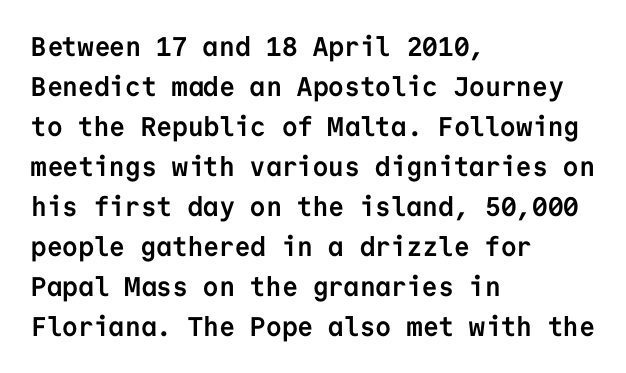
A student would call this left alignment; a typographer would say flush left, rag right. Lines of text with bare space underneath. Does the weight exceed regular? Yes, all the way to bold. Posture: vertical. The rows are spaced the way most documents space them. In terms of letterspacing, this is plain default setting.
